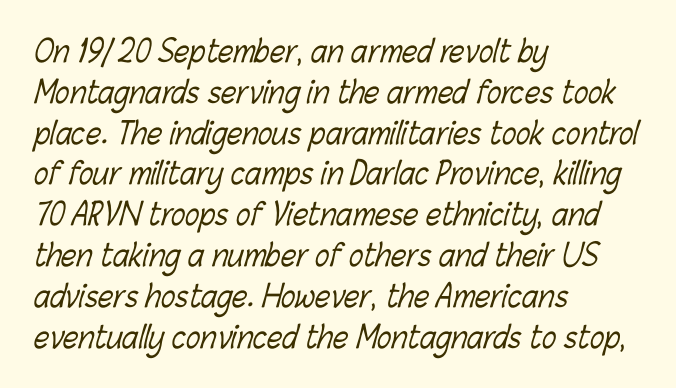
{"bold": "no", "weight": "light", "width": "condensed", "stroke_contrast": "low", "x_height": "medium", "monospaced": "no", "underline": "no", "align": "left", "line_spacing": "normal", "line_spacing_ratio": 1.36, "letter_spacing": "normal", "letter_spacing_em": 0.0, "glyph_px": 30}
